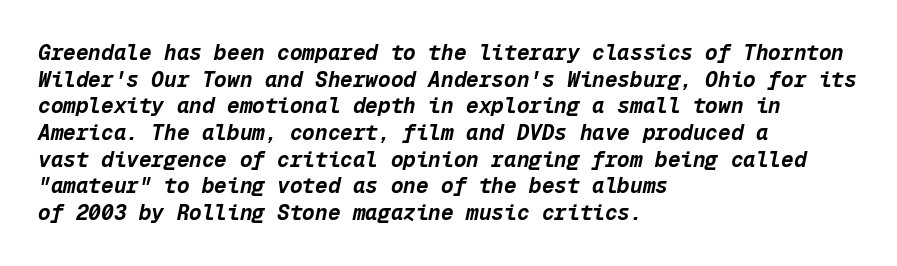
{"italic": "yes", "lean": "right", "slant_degrees": 12, "bold": "yes", "underline": "no", "align": "left", "line_spacing": "normal", "line_spacing_ratio": 1.27, "letter_spacing": "normal", "letter_spacing_em": 0.0, "glyph_px": 21}
